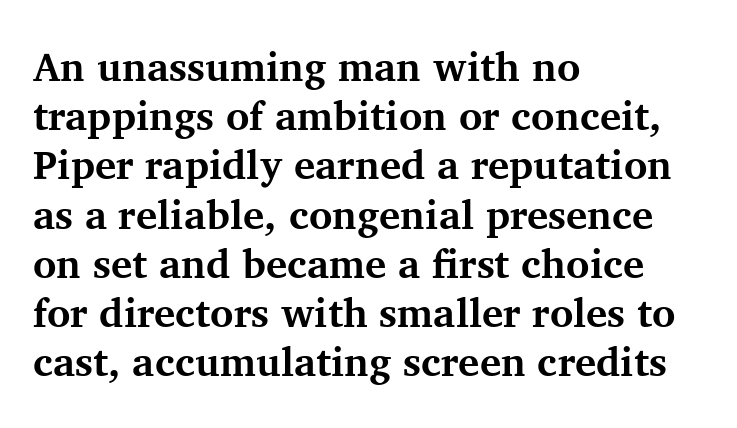
Q: Is the text bold? A: Yes.
Q: Is the text italic (slanted)? A: No, it is upright.
Q: Is the typeface a serif or a sans-serif typeface? A: Serif.
Q: Is the text underlined? A: No.
Q: How is the paragraph aligned? A: Left-aligned.
Q: Is the spacing between letters normal or unusually wide? A: Normal.
Q: Width (condensed, normal, or wide)? A: Normal.
Q: Stroke contrast? A: Medium.
Q: x-height? A: Medium.
Q: Monospaced? A: No.
